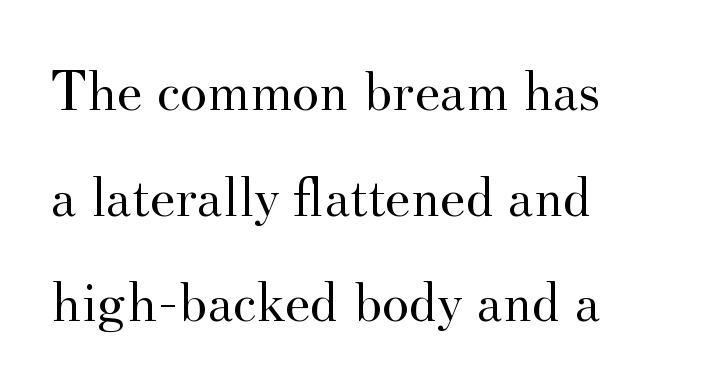
Q: Is the text bold? A: No.
Q: Is the text italic (slanted)? A: No, it is upright.
Q: Is the typeface a serif or a sans-serif typeface? A: Serif.
Q: Is the text underlined? A: No.
Q: How is the paragraph aligned? A: Left-aligned.
Q: Is the spacing between letters normal or unusually wide? A: Normal.
Q: Width (condensed, normal, or wide)? A: Normal.
Q: Stroke contrast? A: Medium.
Q: x-height? A: Small.
Q: Monospaced? A: No.
